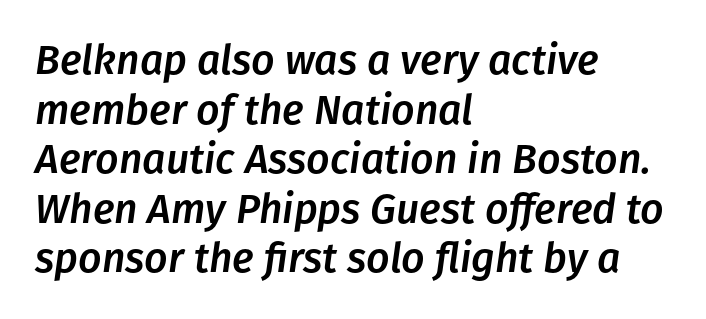
The image shows 41 px text type, italic (leaning right); set left-aligned, line spacing 1.21x, normal letter spacing, not underlined; low stroke contrast and a medium x-height.
